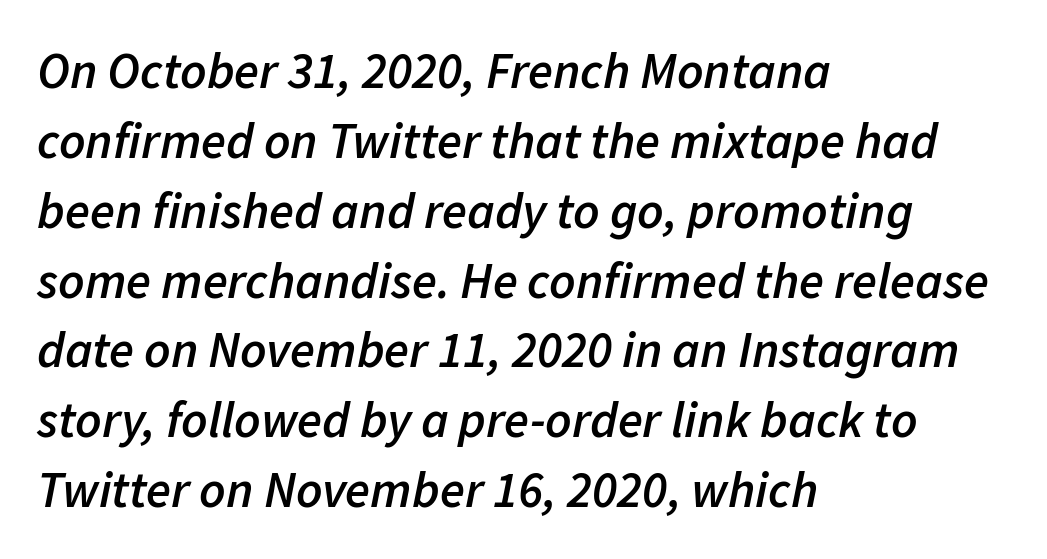
{"italic": "yes", "lean": "right", "slant_degrees": 11, "bold": "semi", "weight": "semibold", "width": "normal", "stroke_contrast": "low", "x_height": "medium", "monospaced": "no", "underline": "no", "align": "left", "line_spacing": "normal", "line_spacing_ratio": 1.37, "letter_spacing": "normal", "letter_spacing_em": 0.0, "glyph_px": 51}
